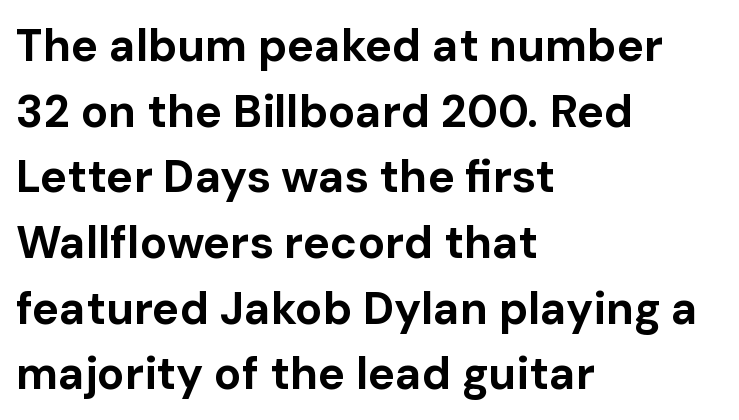
The image shows 45 px bold sans-serif type, upright; set left-aligned, normal line spacing (1.46x), normal letter spacing, not underlined; low stroke contrast and a medium x-height.
